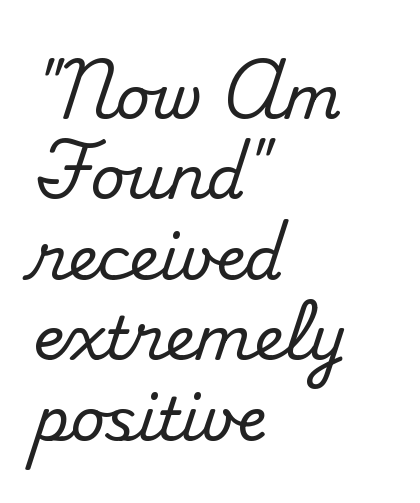
The image shows 60 px serif type; set left-aligned, normal line spacing (1.34x), normal letter spacing, not underlined; medium stroke contrast and a small x-height.
